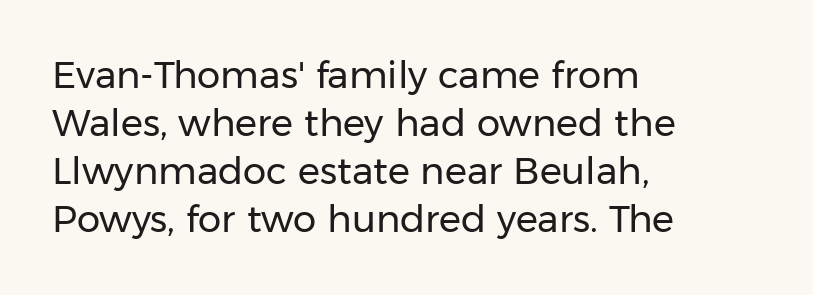
Italic: no, the glyphs are upright roman. The passage is arranged the way most books set body copy — flush left. The characters are drawn with everyday or finer stroke widths. Any mark beneath the type? The region is blank. There is no visible air inserted between adjacent glyphs. The face used here is proportionally spaced, like ordinary book or web type.
